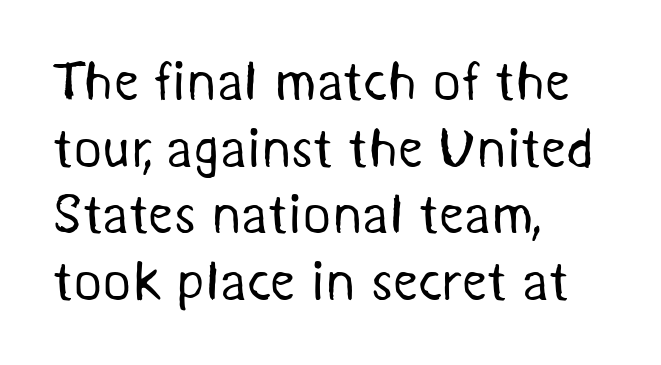
Q: Is the text bold? A: No.
Q: Is the typeface a serif or a sans-serif typeface? A: Sans-serif.
Q: Is the text underlined? A: No.
Q: How is the paragraph aligned? A: Left-aligned.
Q: Is the spacing between letters normal or unusually wide? A: Normal.
Q: Width (condensed, normal, or wide)? A: Normal.
Q: Stroke contrast? A: Medium.
Q: x-height? A: Medium.
Q: Monospaced? A: No.
